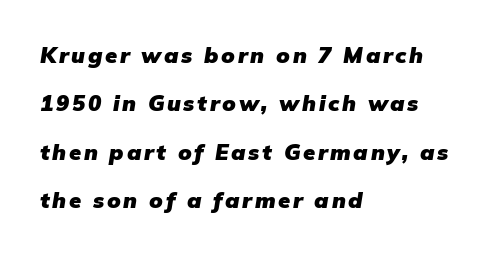
The image shows 22 px bold type; set left-aligned, loose line spacing (2.2x), not underlined.
